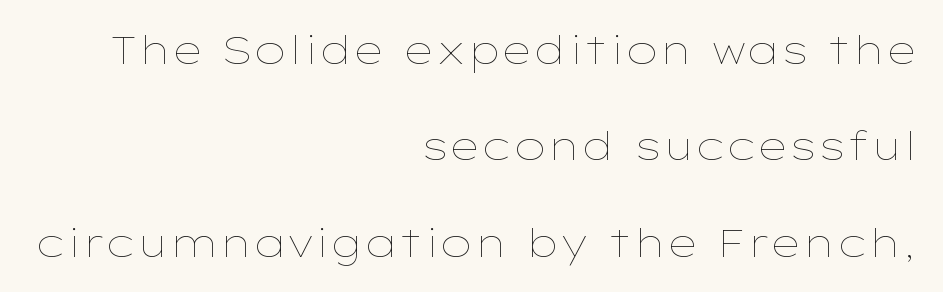
Descenders hang freely into open space. Spacing between characters is what you'd get straight out of the box. Students, observe: this is what heavily led, spacious text looks like. Spacing verdict: proportional, widths tailored to each character. Each line ends at the same right margin while the left side varies.
